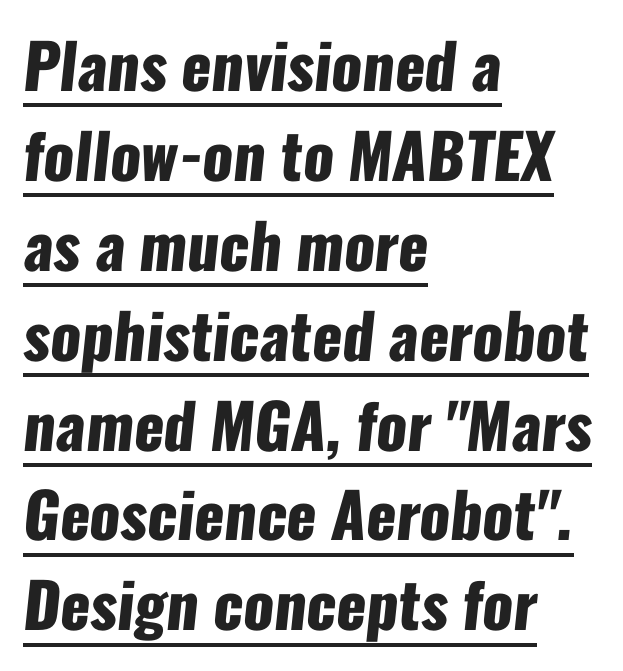
The letterforms sit shoulder to shoulder at normal distance. Chunky letters — that's bold for sure. Quick note: underline on. Looks like regular typesetting: each glyph gets only the width it needs. The characters display no serif detailing; their extremities are plain.
